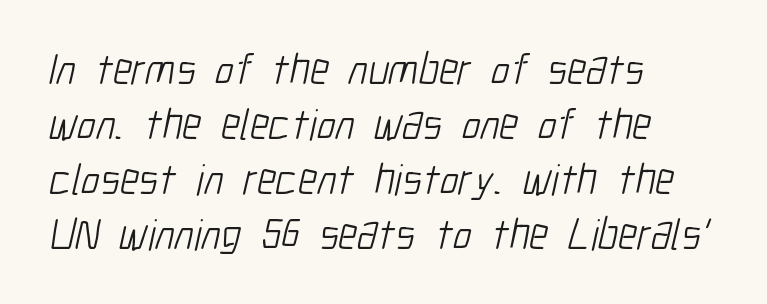
Q: Is the text bold? A: No.
Q: Is the typeface a serif or a sans-serif typeface? A: Sans-serif.
Q: Is the text underlined? A: No.
Q: How is the paragraph aligned? A: Left-aligned.
Q: Is the spacing between letters normal or unusually wide? A: Normal.
Q: Is the spacing between lines tight, normal or loose? A: Normal.
Q: Width (condensed, normal, or wide)? A: Condensed.
Q: Stroke contrast? A: Low.
Q: x-height? A: Medium.
Q: Monospaced? A: No.
